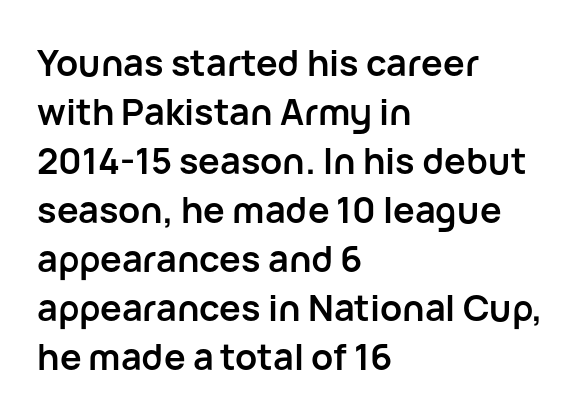
The image shows 36 px semibold sans-serif type, upright; set left-aligned, normal line spacing (1.36x), normal letter spacing, not underlined; low stroke contrast and a medium x-height.
